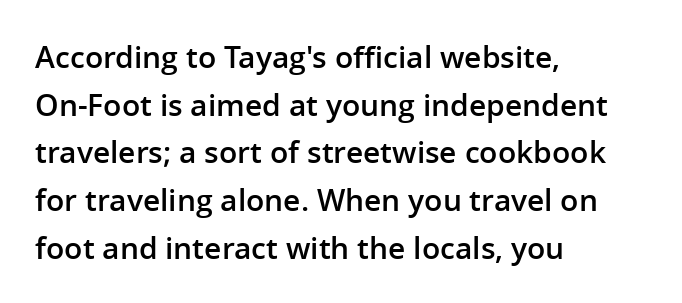
This sample has the flowing, uneven cadence of proportional lettering. Interline gaps are of average width in this sample. The letterforms sit shoulder to shoulder at normal distance. Unlike italic type, these characters show no tilt at all. Underlining? Definitely not there.
